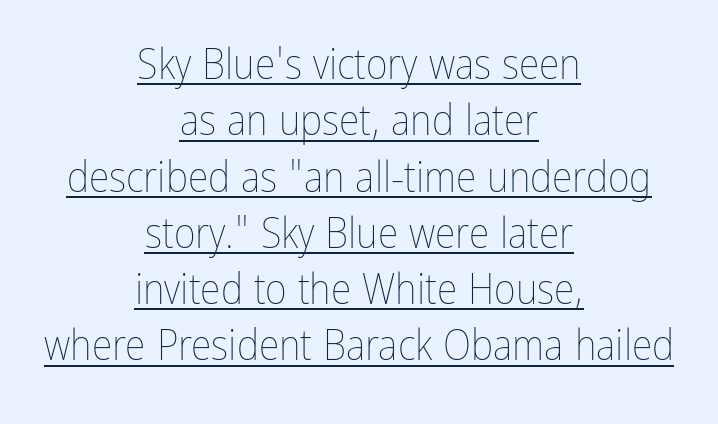
This is underlined copy, the kind a proofreader might mark for attention. Is the letter spacing exaggerated? No — it looks like the ordinary default. Each letter keeps its own natural width here, so spacing adapts to shape. Alignment: centered.
